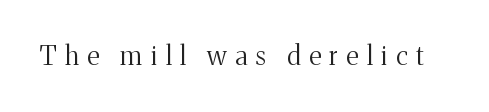
The image shows 26 px text type, upright; set unusually wide letter spacing (+0.32 em), not underlined.
